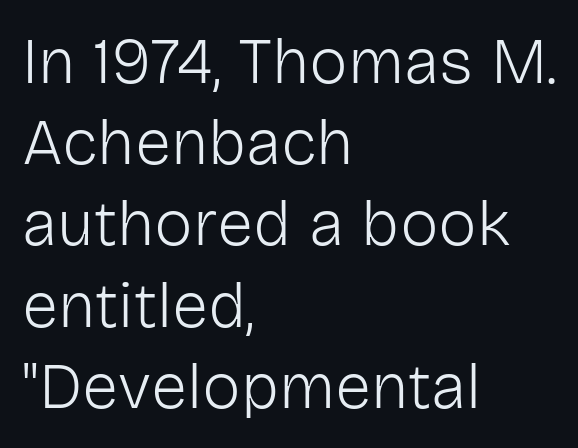
Do the characters align in a grid? No, the font is proportional. Between one letter and the next there's only the usual sliver of space. If you drew a line through each stem, it would be perfectly vertical. Compared with a centered layout, this one pins lines to the left instead. The leading is moderate, giving the passage an even texture.
